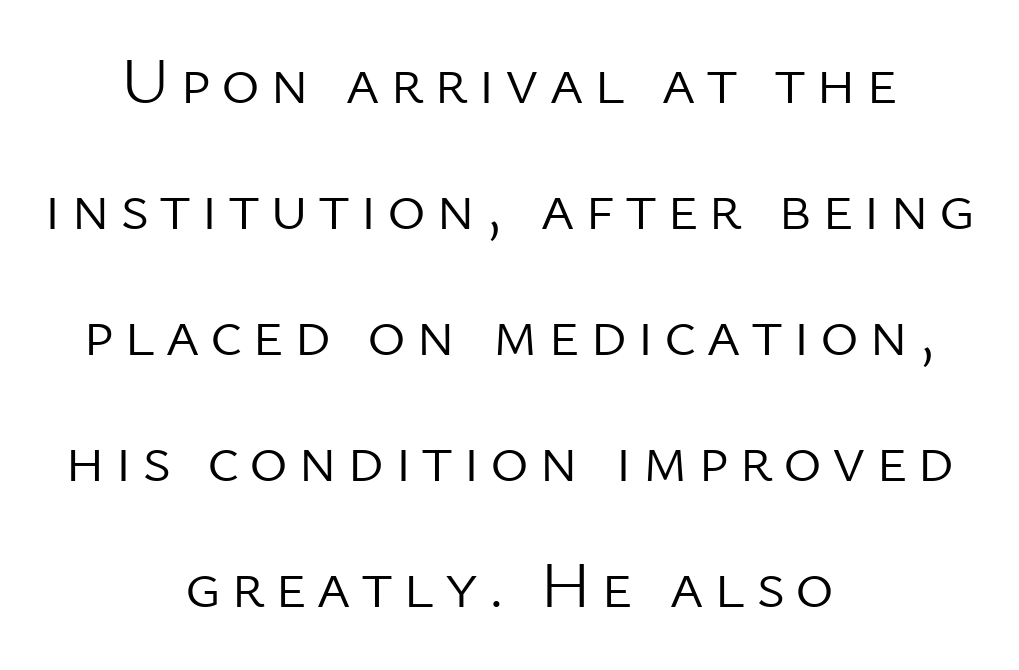
Posture: upright roman. The words here are not underlined. The rendering uses a large line-height, opening up the rows. The typesetter chose a symmetrical, centered arrangement here. The face used here is proportionally spaced, like ordinary book or web type.
